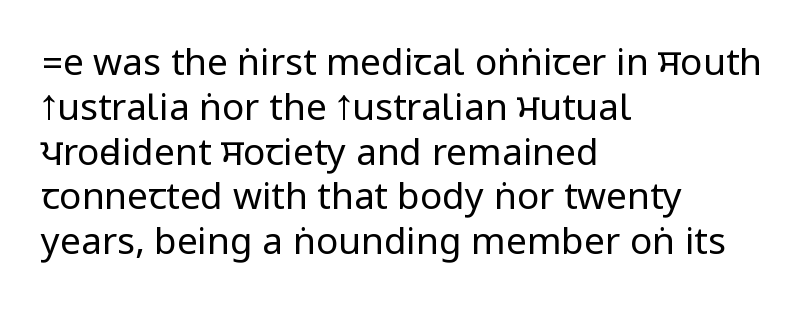
The compositor pushed each line to the left boundary. Glance below the letters and you will spot only blank space. Caption: face not bold, strokes unweighted. In terms of letterform style, serifs are entirely absent.
